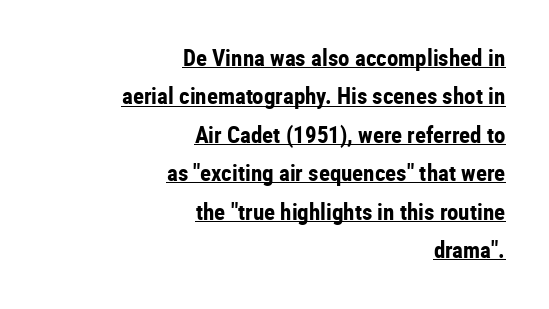
Q: Is the text bold? A: Yes.
Q: Is the text italic (slanted)? A: No, it is upright.
Q: Is the text underlined? A: Yes.
Q: How is the paragraph aligned? A: Right-aligned.
Q: Is the spacing between letters normal or unusually wide? A: Normal.
Q: Is the spacing between lines tight, normal or loose? A: Normal.
